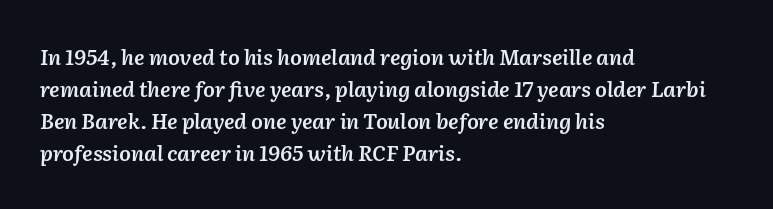
Q: Is the text bold? A: Semi-bold.
Q: Is the text italic (slanted)? A: Yes, it leans right by about 2 degrees.
Q: Is the text underlined? A: No.
Q: How is the paragraph aligned? A: Left-aligned.
Q: Is the spacing between letters normal or unusually wide? A: Normal.
Q: Is the spacing between lines tight, normal or loose? A: Normal.
